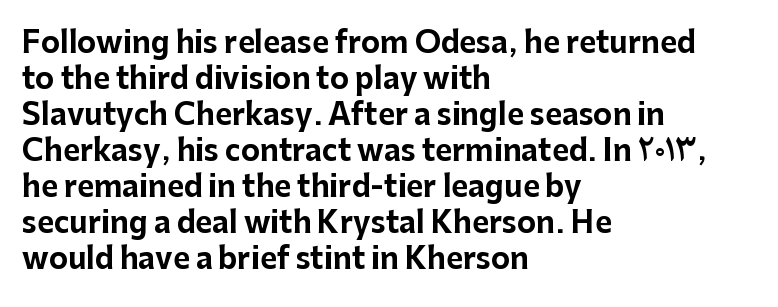
Heavy, bold letterforms. The typography opts for an upright posture over an oblique one. Words float on clear page, feet unadorned. Nope, no serifs anywhere on these letters. The tracking reads as untouched default to a designer's eye.
